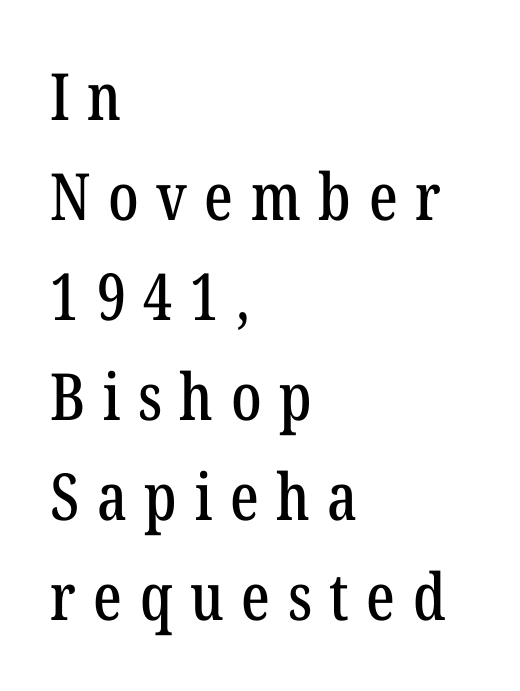
Q: Is the text italic (slanted)? A: No, it is upright.
Q: Is the typeface a serif or a sans-serif typeface? A: Serif.
Q: Is the text underlined? A: No.
Q: How is the paragraph aligned? A: Left-aligned.
Q: Is the spacing between letters normal or unusually wide? A: Unusually wide.
Q: Is the spacing between lines tight, normal or loose? A: Normal.
Q: Width (condensed, normal, or wide)? A: Condensed.
Q: Stroke contrast? A: Low.
Q: x-height? A: Medium.
Q: Monospaced? A: No.
